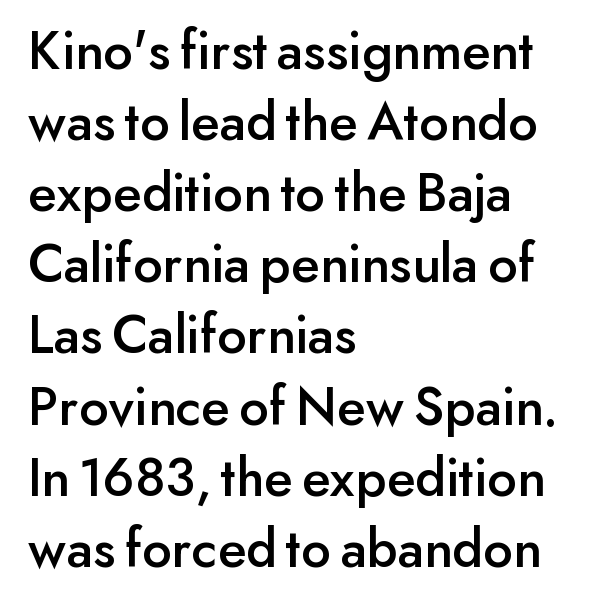
The image shows 56 px sans-serif type, upright; set left-aligned, normal line spacing (1.27x), normal letter spacing, not underlined; low stroke contrast and a small x-height.
